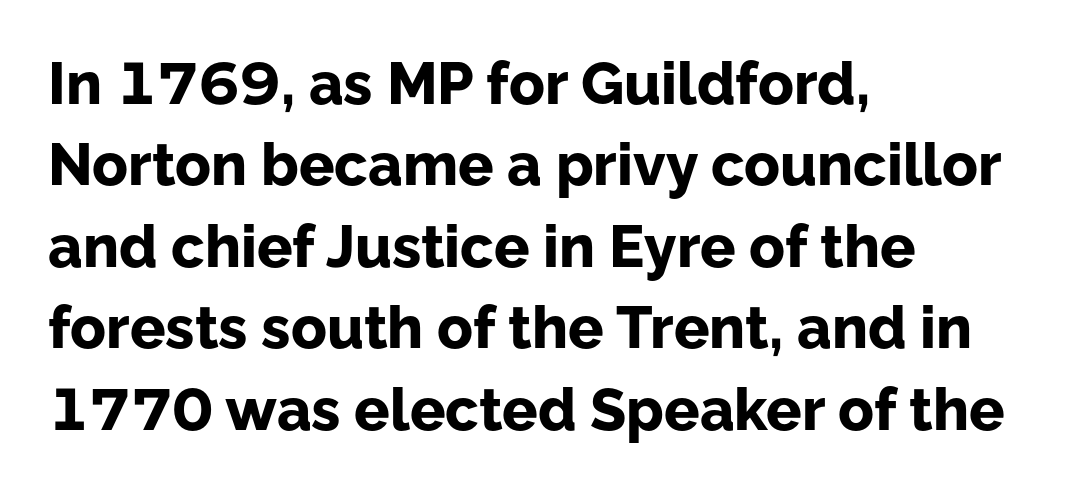
Horizontal bands of white between lines are of average thickness. A typesetter would label this face a sans. Each line starts at the same left margin while the right side varies. On the weight axis this lands at bold, roughly 700. Quick note: underline off.
